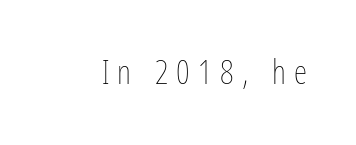
Is this a fixed-width face? No — the glyphs have proportional, varying widths. Weight: in the light-to-regular range. The line texture is sparse and dotted thanks to wide tracking. Every stem runs plumb, perpendicular to the baseline.
